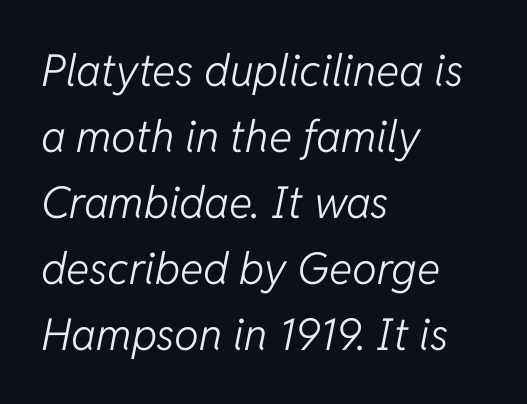
The image shows 44 px light type, italic (leaning right); set left-aligned, normal line spacing (1.5x), normal letter spacing, not underlined; low stroke contrast and a medium x-height.
